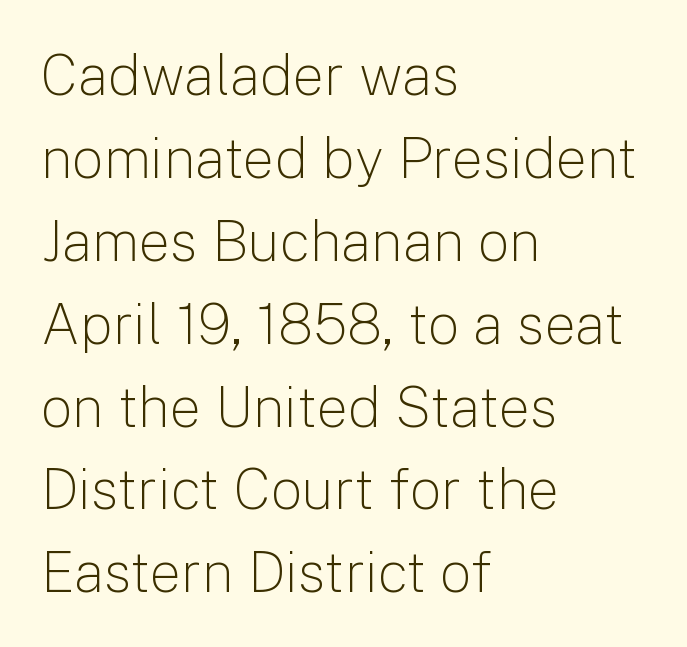
The image shows 56 px light sans-serif type, upright; set left-aligned, normal line spacing (1.48x), normal letter spacing, not underlined; low stroke contrast and a medium x-height.
